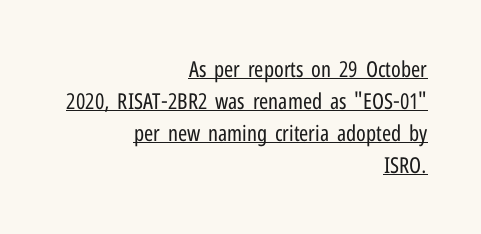
Q: Is the text bold? A: No.
Q: Is the text italic (slanted)? A: No, it is upright.
Q: Is the text underlined? A: Yes.
Q: How is the paragraph aligned? A: Right-aligned.
Q: Is the spacing between letters normal or unusually wide? A: Normal.
Q: Is the spacing between lines tight, normal or loose? A: Normal.
